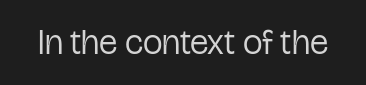
Vertical strokes here are truly vertical. Each letter keeps its own natural width here, so spacing adapts to shape. Tracking here is standard; glyphs follow each other at the usual distance. These lines are composed in type without serifs.
